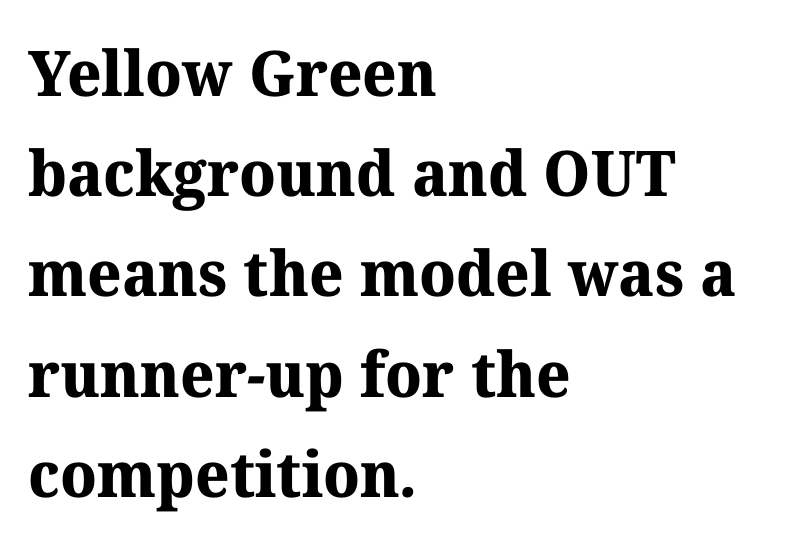
Lines of text with bare space underneath. These lines are rendered in a variable-pitch font. Unlike a clean sans, this face finishes its strokes with serifs. Does extra space separate the letters? No, they use regular spacing. The paragraph has a hard left edge and a soft right edge.
